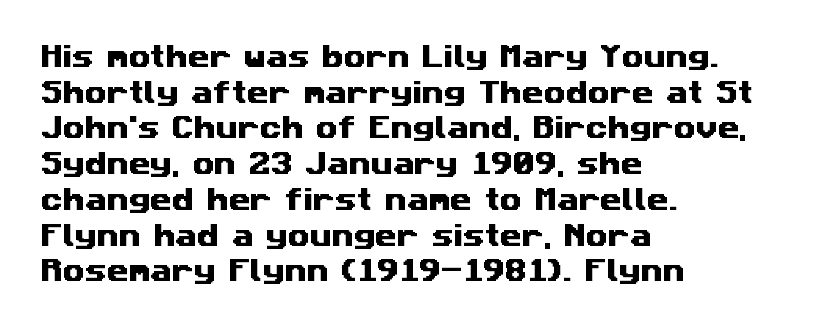
Q: Is the text underlined? A: No.
Q: How is the paragraph aligned? A: Left-aligned.
Q: Is the spacing between letters normal or unusually wide? A: Normal.
Q: Is the spacing between lines tight, normal or loose? A: Normal.
